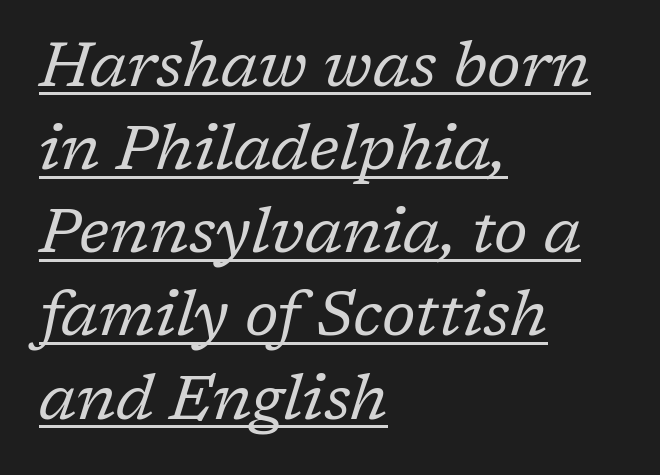
Each word holds together tightly as a unit, with standard inter-letter gaps. These lines are rendered in a variable-pitch font. Honestly, the row spacing looks completely unremarkable. Left-aligned paragraph, ragged on the right. Is there an underline? Yes — a line sits under the letters. Counters stay open thanks to moderate or lighter strokes.
